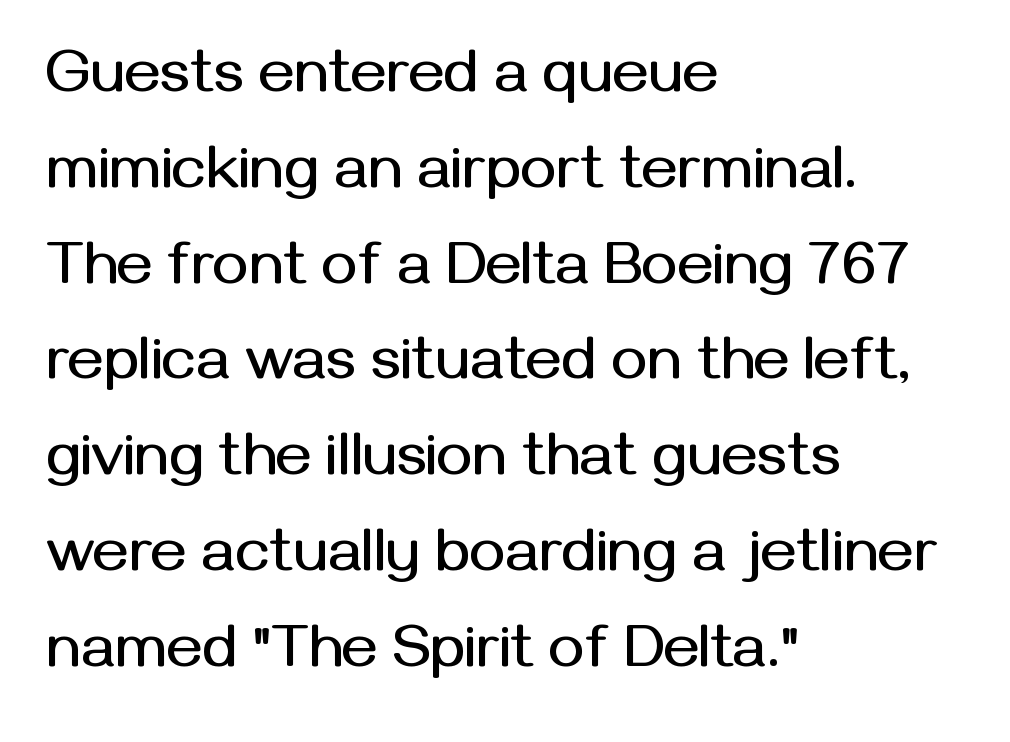
{"serif": "no", "italic": "no", "width": "normal", "stroke_contrast": "medium", "x_height": "medium", "monospaced": "no", "underline": "no", "align": "left", "line_spacing": "normal", "line_spacing_ratio": 1.57, "letter_spacing": "normal", "letter_spacing_em": 0.0, "glyph_px": 61}
